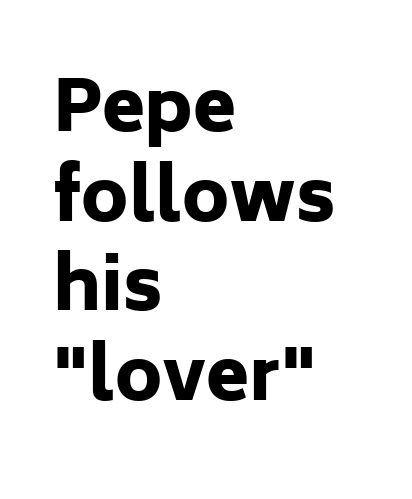
The passage shown is typeset with a sans-serif family. Notice how descenders clear the ascenders below comfortably — that's standard leading. Reading down the block, your eye returns to a fixed left position each line. The space directly below the letters is spotless. Spacing verdict: proportional, widths tailored to each character. Short note: letters normally spaced.
